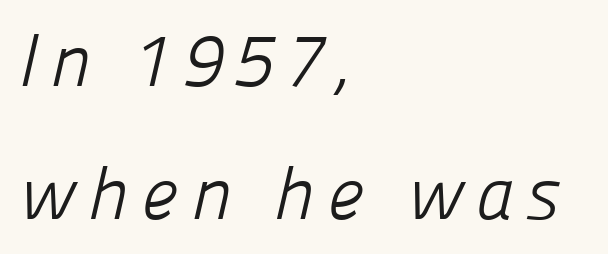
The image shows 74 px light sans-serif type; set left-aligned, line spacing 1.8x, not underlined; low stroke contrast and a medium x-height.
